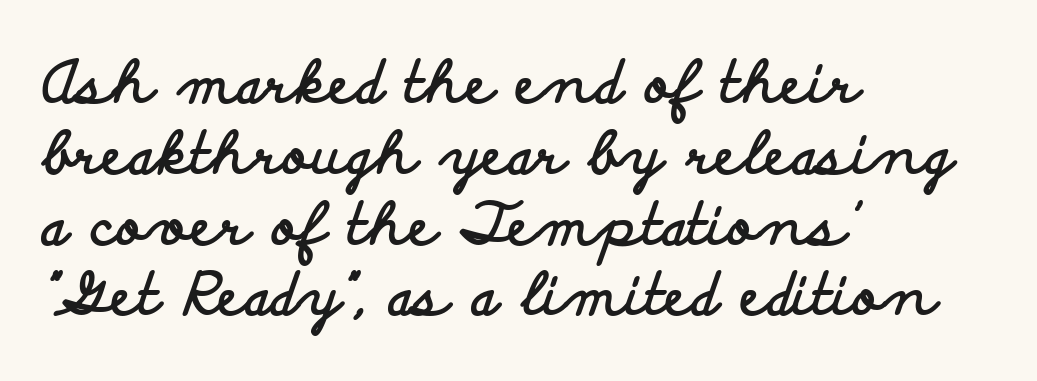
Q: Is the text bold? A: Yes.
Q: Is the text italic (slanted)? A: Yes.
Q: Is the typeface a serif or a sans-serif typeface? A: Sans-serif.
Q: Is the text underlined? A: No.
Q: How is the paragraph aligned? A: Left-aligned.
Q: Is the spacing between letters normal or unusually wide? A: Normal.
Q: Width (condensed, normal, or wide)? A: Wide.
Q: Stroke contrast? A: Low.
Q: x-height? A: Small.
Q: Monospaced? A: No.
